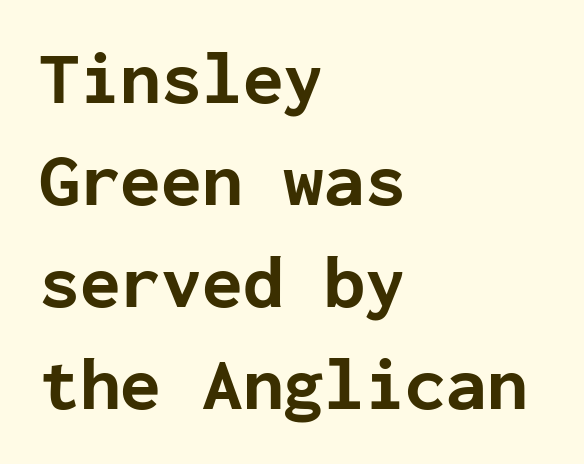
{"serif": "no", "italic": "no", "bold": "yes", "weight": "bold", "width": "normal", "stroke_contrast": "low", "x_height": "medium", "monospaced": "yes", "underline": "no", "align": "left", "line_spacing": "normal", "line_spacing_ratio": 1.38, "letter_spacing": "normal", "letter_spacing_em": 0.0, "glyph_px": 74}
